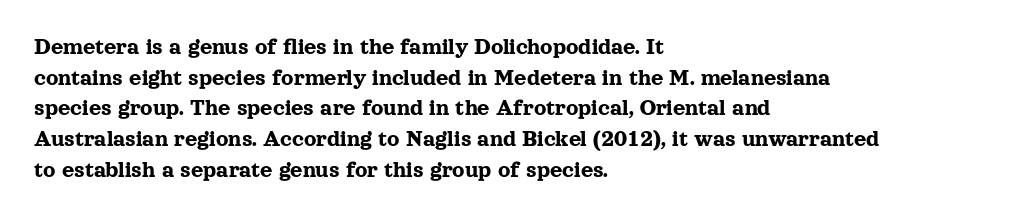
The image shows 24 px text type, upright; set left-aligned, normal line spacing (1.28x), normal letter spacing, not underlined.
